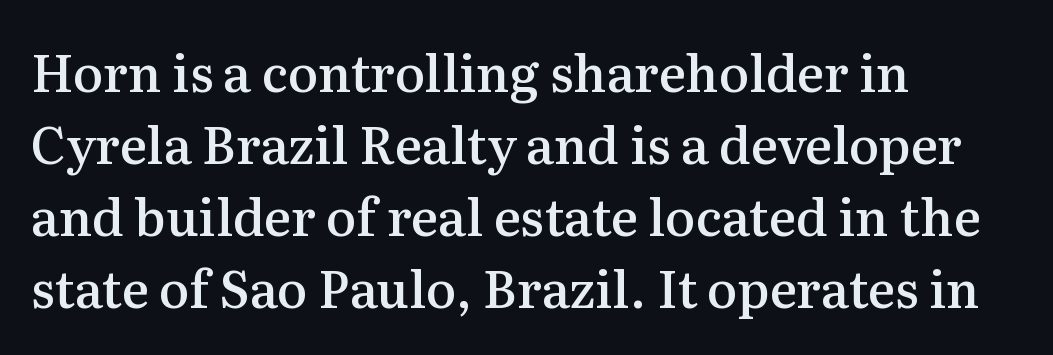
Q: Is the text bold? A: Semi-bold.
Q: Is the text italic (slanted)? A: No, it is upright.
Q: Is the typeface a serif or a sans-serif typeface? A: Serif.
Q: Is the text underlined? A: No.
Q: How is the paragraph aligned? A: Left-aligned.
Q: Is the spacing between letters normal or unusually wide? A: Normal.
Q: Is the spacing between lines tight, normal or loose? A: Normal.
Q: Width (condensed, normal, or wide)? A: Normal.
Q: Stroke contrast? A: Medium.
Q: x-height? A: Medium.
Q: Monospaced? A: No.
